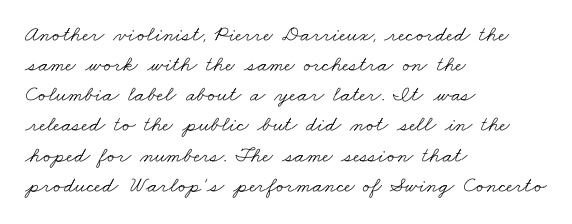
Q: Is the text bold? A: No.
Q: Is the text underlined? A: No.
Q: How is the paragraph aligned? A: Left-aligned.
Q: Is the spacing between letters normal or unusually wide? A: Normal.
Q: Is the spacing between lines tight, normal or loose? A: Normal.
